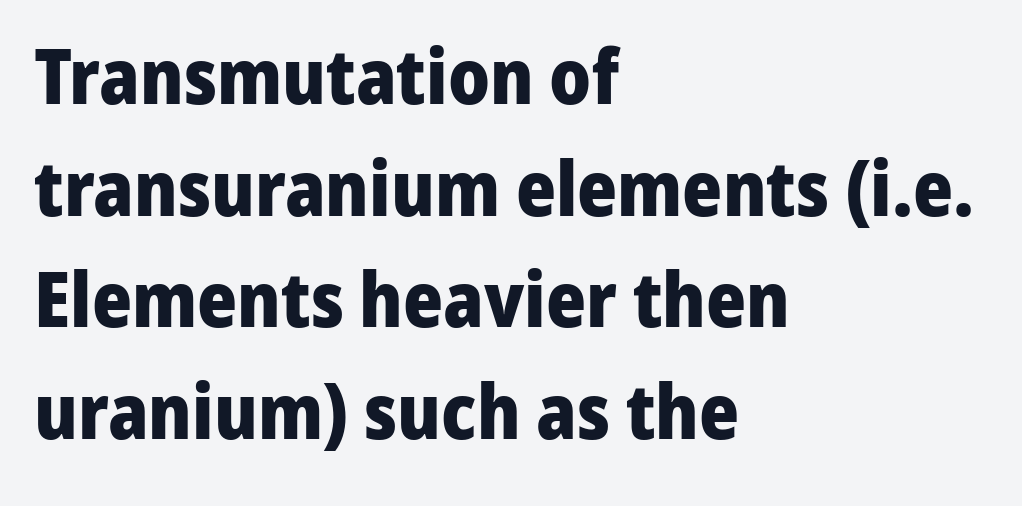
The image shows 76 px heavy sans-serif type, upright; set left-aligned, normal line spacing (1.47x), normal letter spacing, not underlined; low stroke contrast and a medium x-height.
